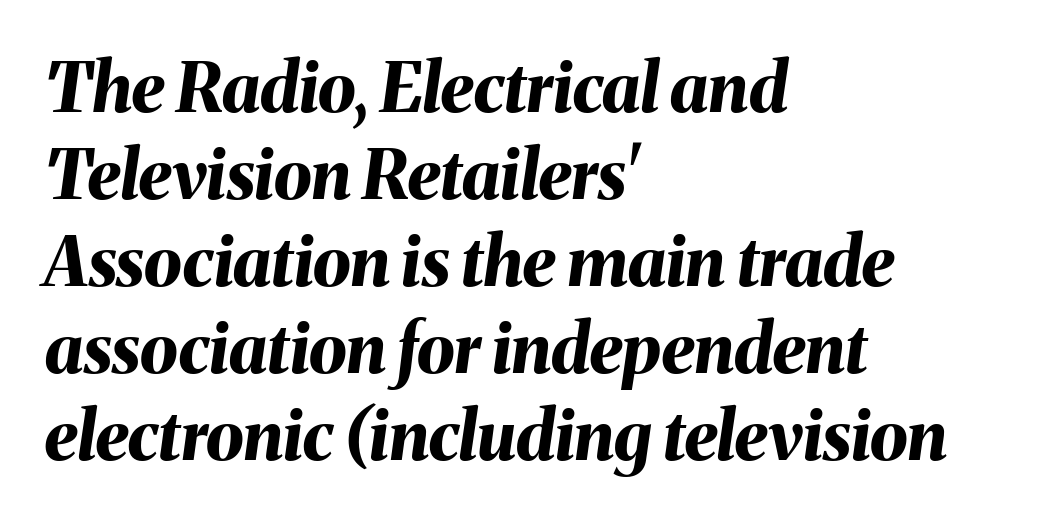
The passage shown is typed in a proportional face where columns would drift. The glyphs are unaccompanied by any horizontal stroke below them. If you drew a ruler down the left edge, every line would touch it. The leading is moderate, giving the passage an even texture. The rendering applies a slant to the glyphs. Thick stems and heavy bowls — unmistakably bold.
